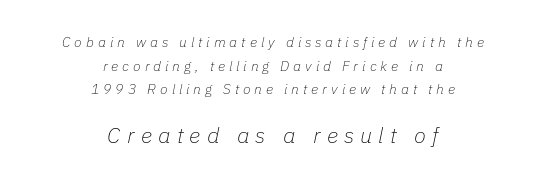
{"italic": "yes", "lean": "right", "slant_degrees": 11, "bold": "no", "underline": "no", "align": "center", "line_spacing": "normal", "line_spacing_ratio": 1.68, "letter_spacing": "wide", "letter_spacing_em": 0.28, "larger_block": "second", "size_ratio": 1.57, "glyph_px": 22}
